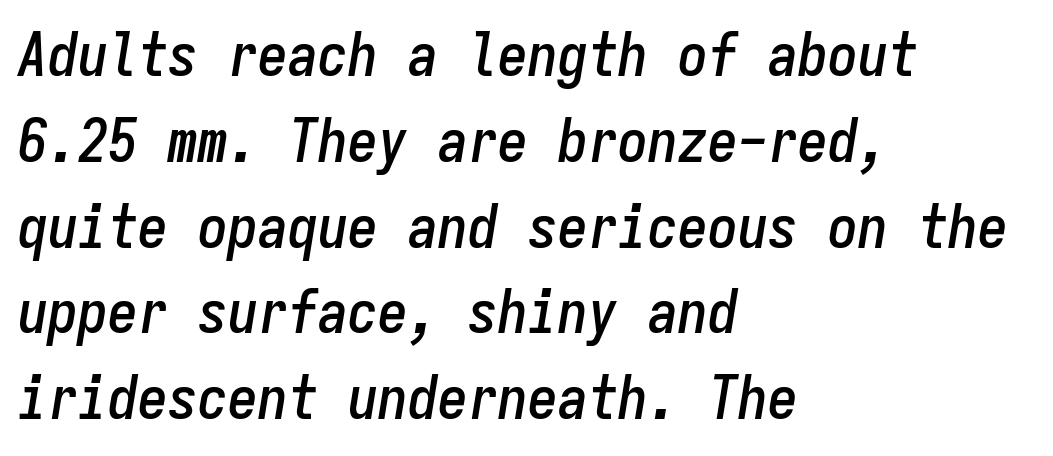
The image shows 60 px condensed type, italic (leaning right), monospaced; set left-aligned, normal line spacing (1.43x), normal letter spacing, not underlined; low stroke contrast and a medium x-height.
